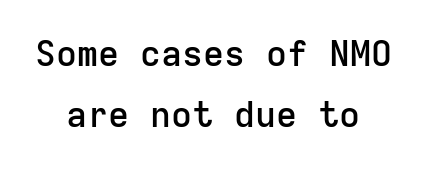
This is sans-serif lettering, the kind often seen on screens and signage. Clear beneath every line of the passage. Unlike italic type, these characters show no tilt at all. Visually the block forms a symmetrical silhouette, jagged on both flanks. Every character here occupies the same horizontal width, giving the sample a typewriter-like rhythm.
